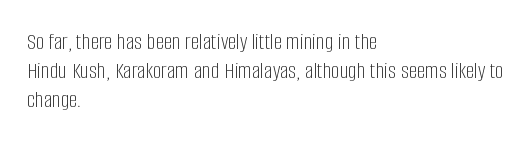
The image shows 24 px text type, upright; set left-aligned, line spacing 1.21x, normal letter spacing, not underlined.
